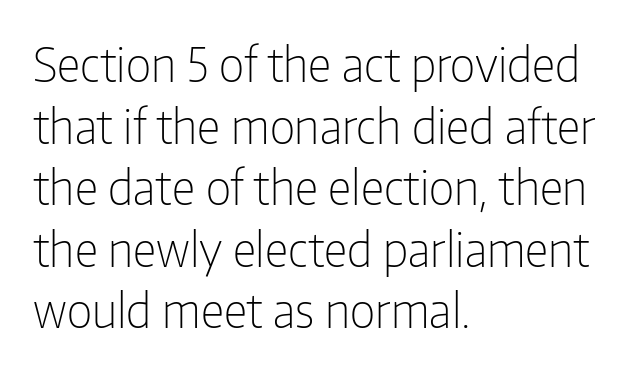
{"serif": "no", "italic": "no", "bold": "no", "weight": "light", "width": "condensed", "stroke_contrast": "low", "x_height": "medium", "monospaced": "no", "underline": "no", "align": "left", "line_spacing": "normal", "line_spacing_ratio": 1.31, "letter_spacing": "normal", "letter_spacing_em": 0.0, "glyph_px": 47}
